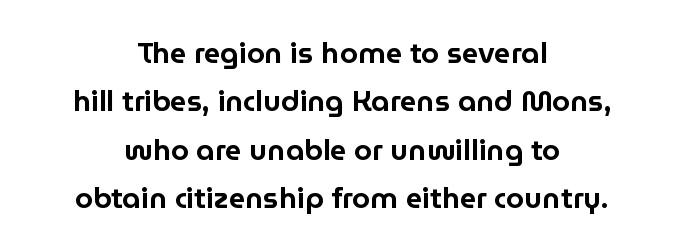
Leading matches the norm, producing a regular column. A clean baseline with only descenders dipping below it. The lettering holds an erect, upright posture throughout. Short and long lines alike share a common midpoint. Is the letter spacing exaggerated? No — it looks like the ordinary default. Here the designer chose a conventional face with non-uniform glyph widths.
